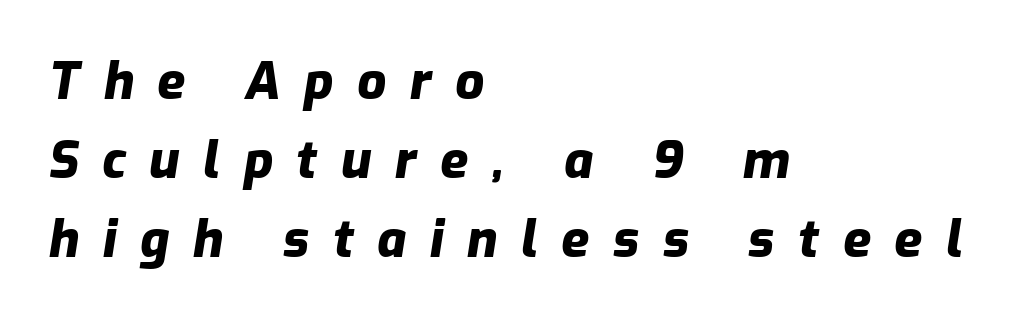
The lines are quadded left. Underline: absent. Leading: standard. In terms of weight, the rendering is a true, heavy bold.
